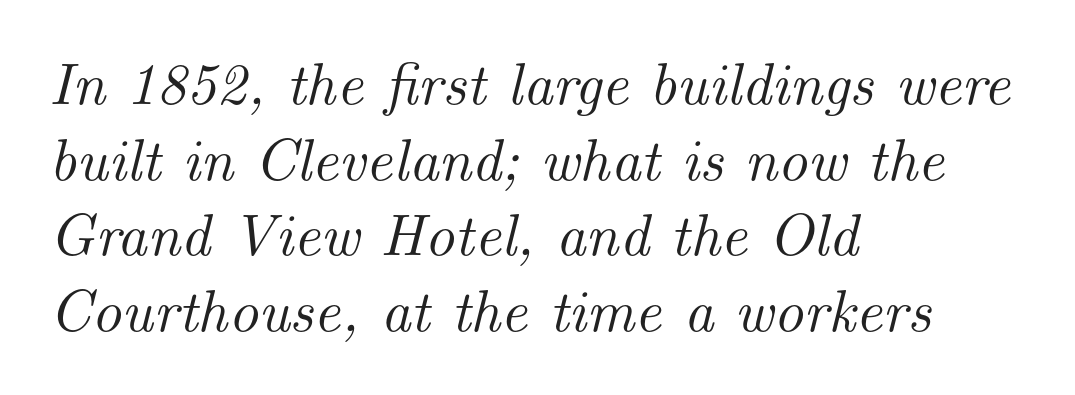
Q: Is the text italic (slanted)? A: Yes, it leans right by about 14 degrees.
Q: Is the typeface a serif or a sans-serif typeface? A: Serif.
Q: Is the text underlined? A: No.
Q: How is the paragraph aligned? A: Left-aligned.
Q: Is the spacing between letters normal or unusually wide? A: Normal.
Q: Is the spacing between lines tight, normal or loose? A: Normal.
Q: Width (condensed, normal, or wide)? A: Normal.
Q: Stroke contrast? A: Medium.
Q: x-height? A: Small.
Q: Monospaced? A: No.
